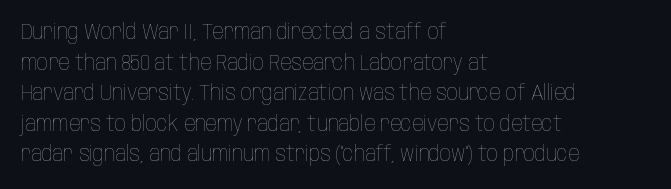
Here the glyphs are tracked normally, forming tight word shapes. This sample keeps an unexceptional amount of space between lines. Every character sits straight up, as roman type does. Each stroke keeps to a modest, everyday thickness or less. This rendering uses left alignment, leaving the right contour irregular. Descenders are the only things crossing below the line.
